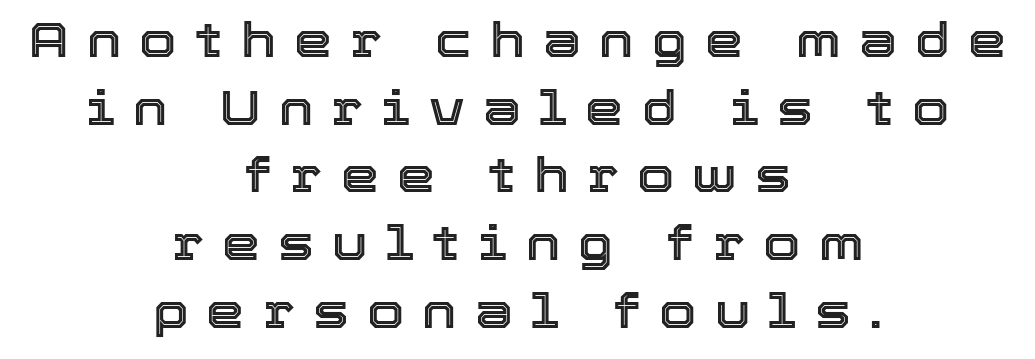
{"italic": "no", "width": "normal", "x_height": "medium", "monospaced": "no", "underline": "no", "align": "center", "line_spacing": "normal", "line_spacing_ratio": 1.41, "letter_spacing": "wide", "letter_spacing_em": 0.38, "glyph_px": 48}
